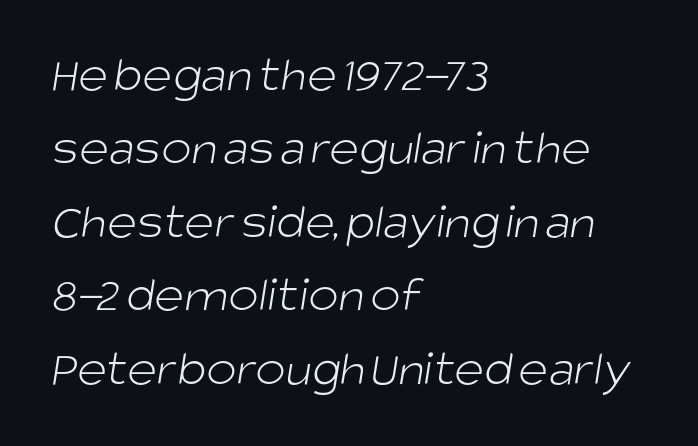
The image shows 51 px light sans-serif type; set left-aligned, normal line spacing (1.44x), normal letter spacing, not underlined; low stroke contrast and a large x-height.
